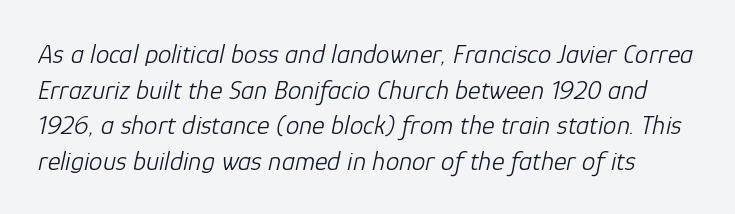
The image shows 27 px text type, italic (leaning right); set normal line spacing (1.32x), normal letter spacing, not underlined.
